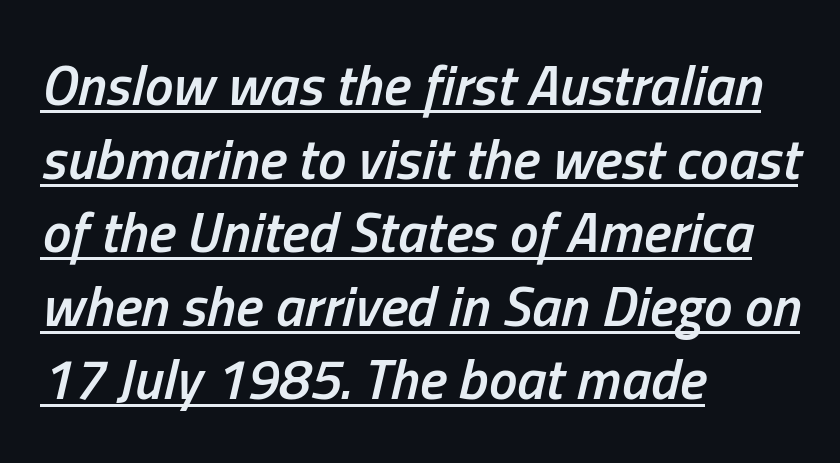
Q: Is the text bold? A: Semi-bold.
Q: Is the text italic (slanted)? A: Yes, it leans right by about 13 degrees.
Q: Is the text underlined? A: Yes.
Q: How is the paragraph aligned? A: Left-aligned.
Q: Is the spacing between letters normal or unusually wide? A: Normal.
Q: Is the spacing between lines tight, normal or loose? A: Normal.
Q: Width (condensed, normal, or wide)? A: Condensed.
Q: Stroke contrast? A: Low.
Q: x-height? A: Medium.
Q: Monospaced? A: No.
